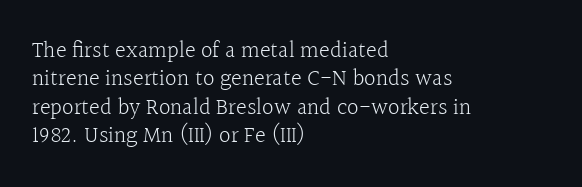
{"italic": "no", "bold": "no", "underline": "no", "align": "left", "line_spacing_ratio": 1.23, "letter_spacing": "normal", "letter_spacing_em": 0.0, "glyph_px": 23}
